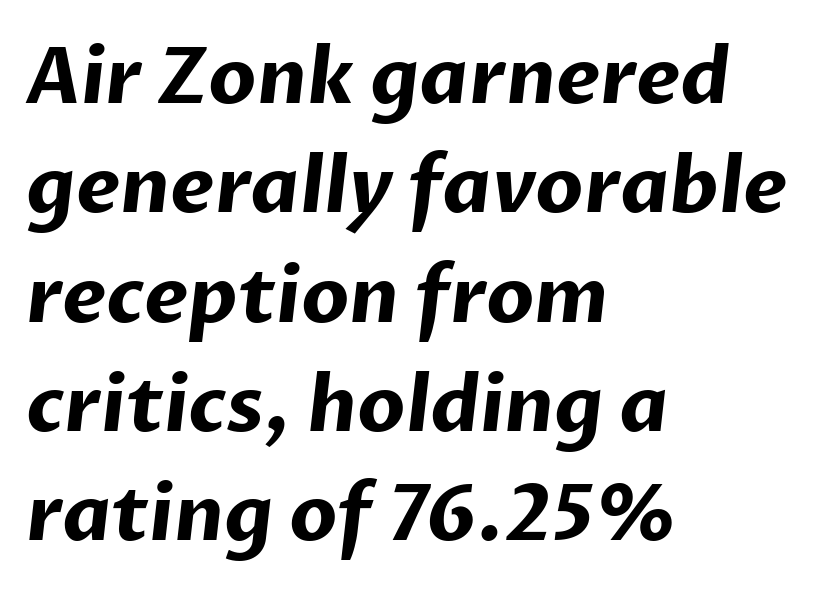
Q: Is the text bold? A: Yes.
Q: Is the typeface a serif or a sans-serif typeface? A: Sans-serif.
Q: Is the text underlined? A: No.
Q: How is the paragraph aligned? A: Left-aligned.
Q: Is the spacing between letters normal or unusually wide? A: Normal.
Q: Is the spacing between lines tight, normal or loose? A: Normal.
Q: Width (condensed, normal, or wide)? A: Normal.
Q: Stroke contrast? A: Low.
Q: x-height? A: Medium.
Q: Monospaced? A: No.
